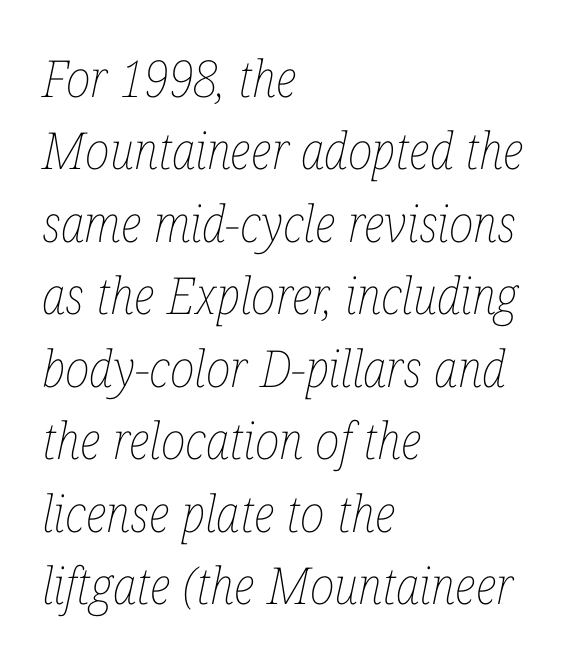
Is the letter spacing exaggerated? No — it looks like the ordinary default. Check the space under the baseline: it is left empty. Every row of glyphs begins at an identical x-position on the left. The passage shown is not bold in any degree.
